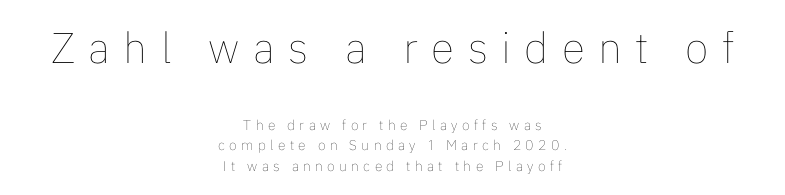
{"italic": "no", "bold": "no", "weight": "thin", "width": "normal", "stroke_contrast": "low", "x_height": "medium", "monospaced": "no", "underline": "no", "align": "center", "line_spacing": "normal", "line_spacing_ratio": 1.44, "letter_spacing": "wide", "letter_spacing_em": 0.31, "larger_block": "first", "size_ratio": 3.07, "glyph_px": 43}
